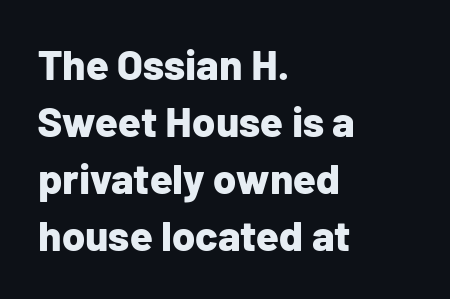
The image shows 42 px bold sans-serif type, upright; set left-aligned, normal line spacing (1.36x), normal letter spacing, not underlined; low stroke contrast and a medium x-height.
